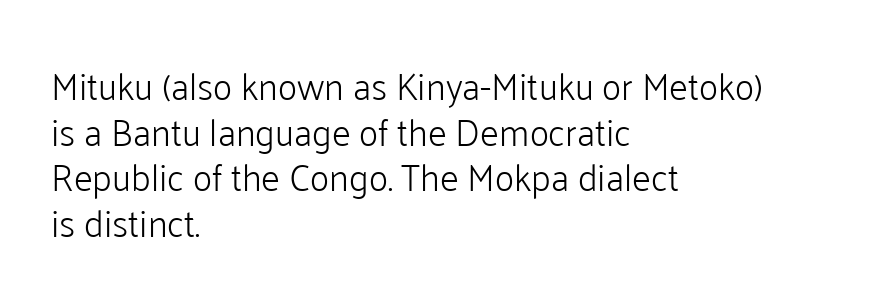
{"serif": "no", "italic": "no", "bold": "no", "weight": "light", "width": "normal", "stroke_contrast": "low", "x_height": "medium", "monospaced": "no", "underline": "no", "align": "left", "line_spacing_ratio": 1.23, "letter_spacing": "normal", "letter_spacing_em": 0.0, "glyph_px": 37}
